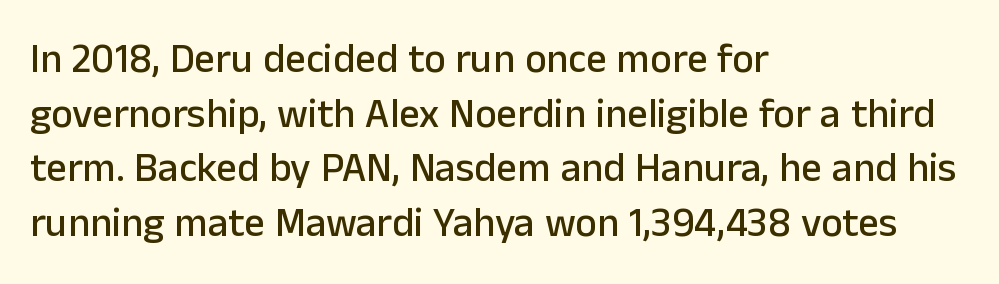
The image shows 41 px sans-serif type, upright; set left-aligned, normal line spacing (1.33x), normal letter spacing, not underlined; low stroke contrast and a medium x-height.
